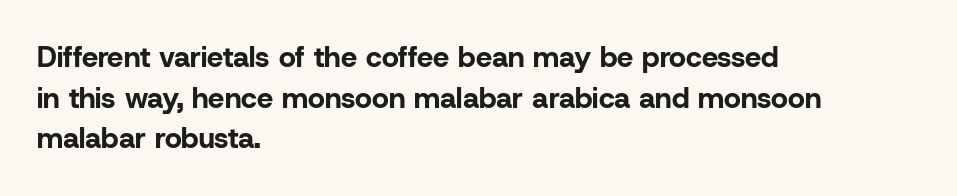
Q: Is the text bold? A: Yes.
Q: Is the text italic (slanted)? A: No, it is upright.
Q: Is the typeface a serif or a sans-serif typeface? A: Sans-serif.
Q: Is the text underlined? A: No.
Q: How is the paragraph aligned? A: Left-aligned.
Q: Is the spacing between letters normal or unusually wide? A: Normal.
Q: Is the spacing between lines tight, normal or loose? A: Normal.
Q: Width (condensed, normal, or wide)? A: Normal.
Q: Stroke contrast? A: Low.
Q: x-height? A: Medium.
Q: Monospaced? A: No.
